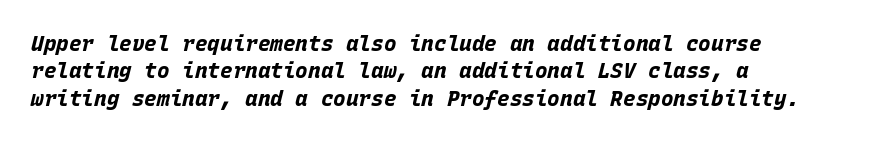
The image shows 21 px bold type, italic (leaning right); set left-aligned, normal line spacing (1.3x), normal letter spacing, not underlined.
